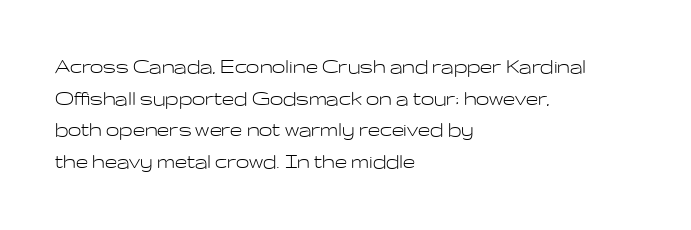
Leftover space on each line is placed entirely after the last word. The typesetting does not lean heavy: it is not bold. Honestly, the letter spacing is just normal — you wouldn't notice it. Underline: absent. If you drew a line through each stem, it would be perfectly vertical.
